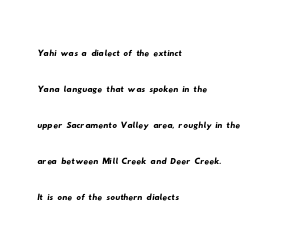
{"underline": "no", "align": "left", "line_spacing": "normal", "line_spacing_ratio": 1.57, "letter_spacing": "normal", "letter_spacing_em": 0.0, "glyph_px": 23}
